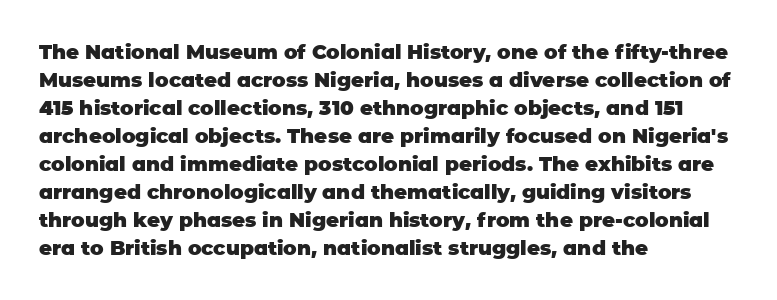
Q: Is the text bold? A: Yes.
Q: Is the text italic (slanted)? A: No, it is upright.
Q: Is the text underlined? A: No.
Q: How is the paragraph aligned? A: Left-aligned.
Q: Is the spacing between letters normal or unusually wide? A: Normal.
Q: Is the spacing between lines tight, normal or loose? A: Normal.
